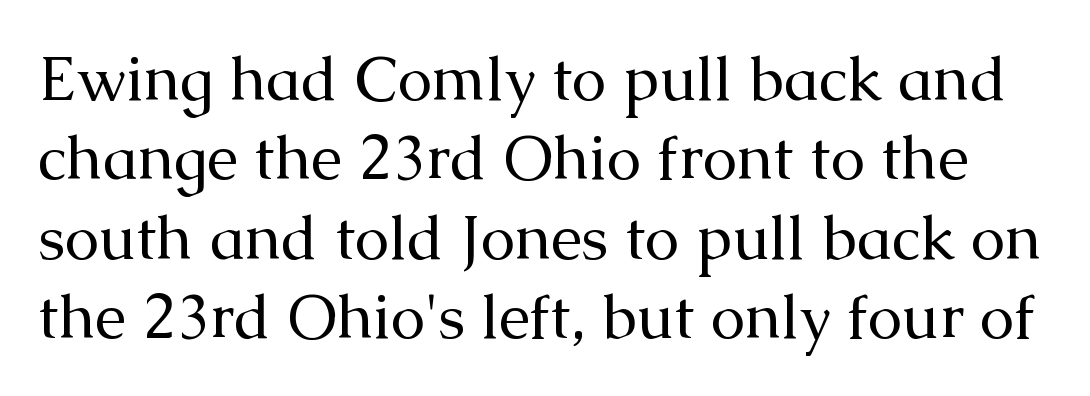
The image shows 62 px regular-weight serif type, upright; set normal line spacing (1.28x), normal letter spacing, not underlined; medium stroke contrast and a medium x-height.
